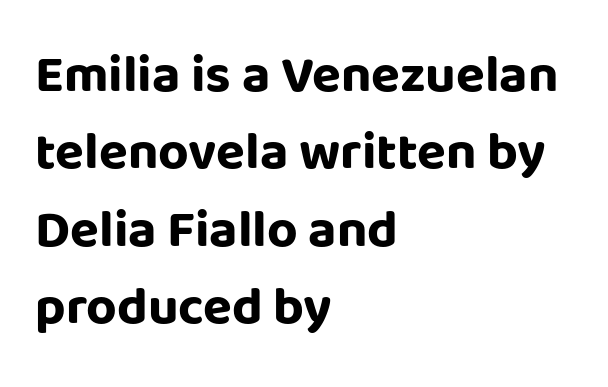
{"serif": "no", "italic": "no", "bold": "yes", "weight": "bold", "width": "normal", "stroke_contrast": "low", "x_height": "large", "monospaced": "no", "underline": "no", "align": "left", "line_spacing": "normal", "line_spacing_ratio": 1.46, "letter_spacing": "normal", "letter_spacing_em": 0.0, "glyph_px": 53}
